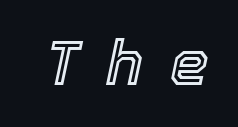
Unmarked baselines from the first word to the last. Emphasis-style slanted type is in use. The rendering uses natural spacing where letterforms have individual widths. Compared with typical body copy, the letter spacing here is much looser.
